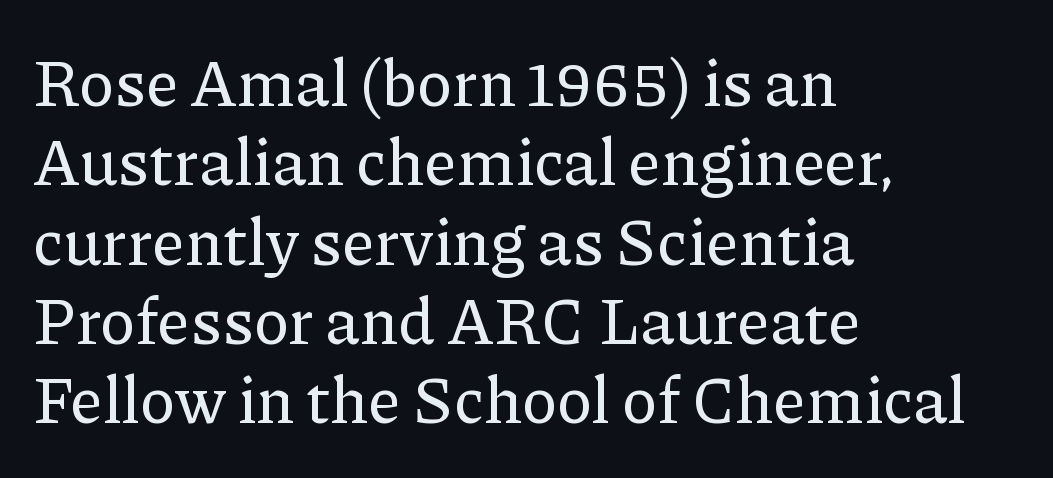
Q: Is the text italic (slanted)? A: No, it is upright.
Q: Is the typeface a serif or a sans-serif typeface? A: Serif.
Q: Is the text underlined? A: No.
Q: How is the paragraph aligned? A: Left-aligned.
Q: Is the spacing between letters normal or unusually wide? A: Normal.
Q: Width (condensed, normal, or wide)? A: Normal.
Q: Stroke contrast? A: Low.
Q: x-height? A: Medium.
Q: Monospaced? A: No.
